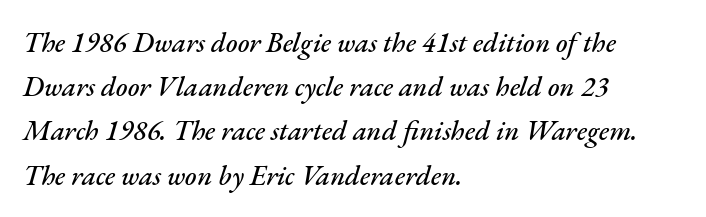
The image shows 28 px text type, italic (leaning right); set left-aligned, normal line spacing (1.58x), normal letter spacing, not underlined; medium stroke contrast and a small x-height.
